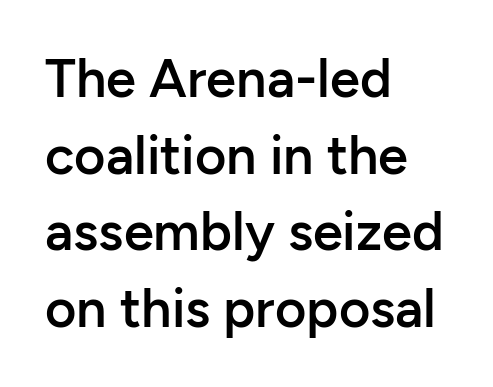
The image shows 54 px semibold sans-serif type, upright; set left-aligned, normal line spacing (1.42x), normal letter spacing, not underlined; low stroke contrast and a medium x-height.
